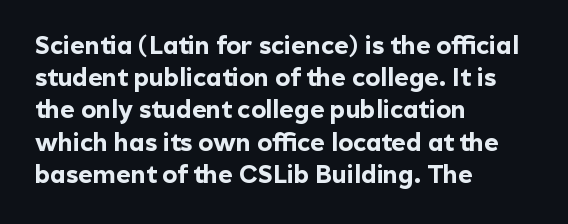
The image shows 25 px bold type, upright; set left-aligned, normal line spacing (1.29x), normal letter spacing, not underlined.
